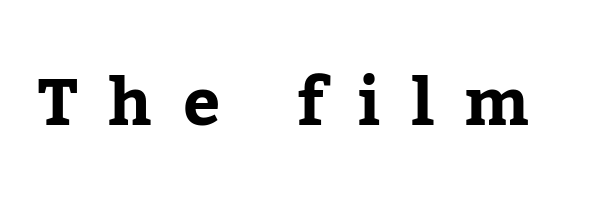
Q: Is the text bold? A: Yes.
Q: Is the text italic (slanted)? A: No, it is upright.
Q: Is the typeface a serif or a sans-serif typeface? A: Serif.
Q: Is the text underlined? A: No.
Q: Is the spacing between letters normal or unusually wide? A: Unusually wide.
Q: Width (condensed, normal, or wide)? A: Normal.
Q: Stroke contrast? A: Low.
Q: x-height? A: Medium.
Q: Monospaced? A: No.
